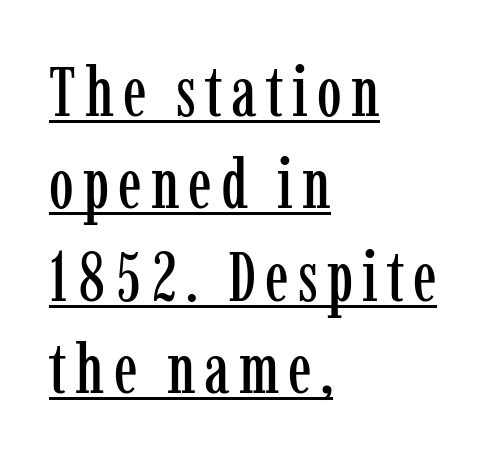
You can tell it's not italic because the verticals are truly vertical. Font category for this specimen: serif. You could not count columns in this text — the font is proportionally spaced. Honestly, the underline is the first thing you notice here. Horizontal alignment here is leftward, the default for most running prose.
